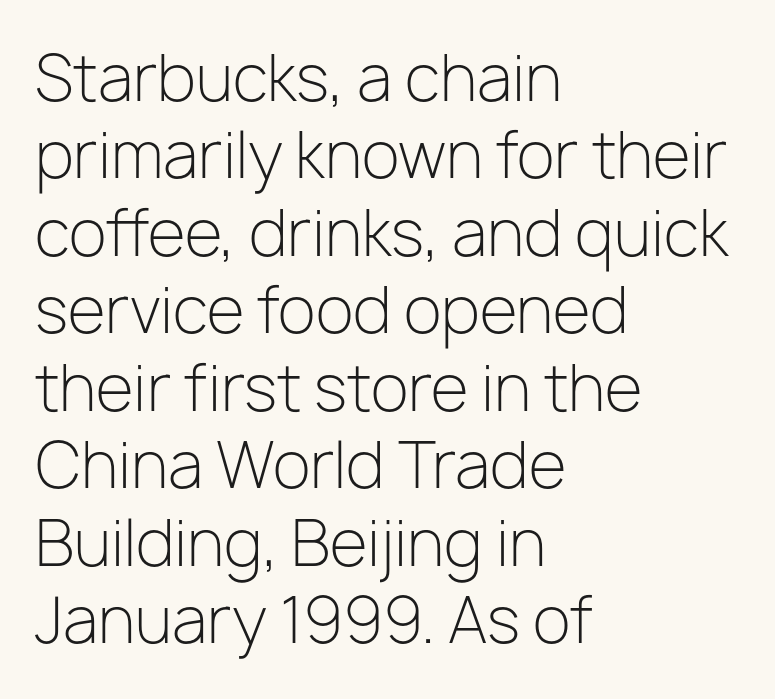
The image shows 62 px light sans-serif type, upright; set left-aligned, normal line spacing (1.25x), normal letter spacing, not underlined; low stroke contrast and a medium x-height.
